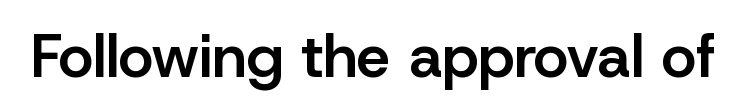
{"serif": "no", "italic": "no", "bold": "semi", "weight": "semibold", "width": "normal", "stroke_contrast": "low", "x_height": "medium", "monospaced": "no", "underline": "no", "letter_spacing": "normal", "letter_spacing_em": 0.0, "glyph_px": 60}
